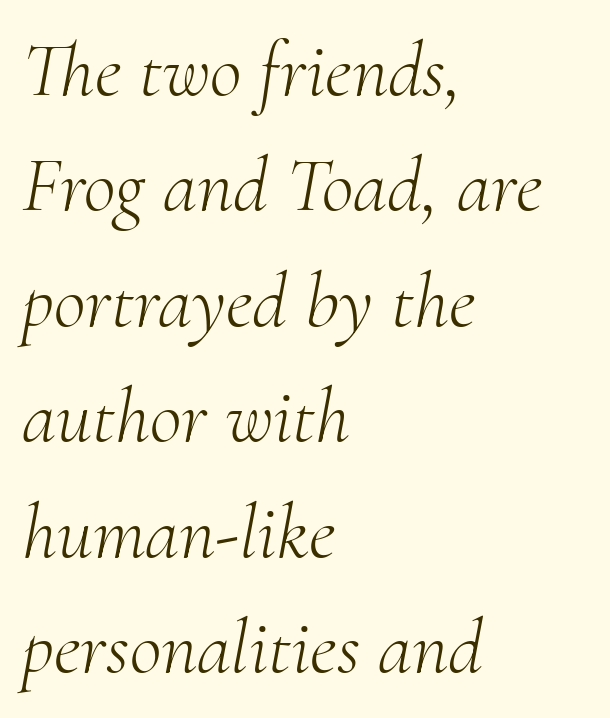
{"serif": "yes", "italic": "yes", "lean": "right", "slant_degrees": 10, "bold": "no", "weight": "light", "width": "normal", "stroke_contrast": "medium", "x_height": "small", "monospaced": "no", "underline": "no", "align": "left", "line_spacing": "normal", "line_spacing_ratio": 1.48, "letter_spacing": "normal", "letter_spacing_em": 0.0, "glyph_px": 78}
